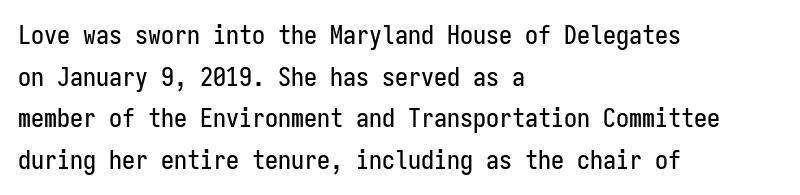
Q: Is the text italic (slanted)? A: No, it is upright.
Q: Is the text underlined? A: No.
Q: How is the paragraph aligned? A: Left-aligned.
Q: Is the spacing between letters normal or unusually wide? A: Normal.
Q: Is the spacing between lines tight, normal or loose? A: Normal.
